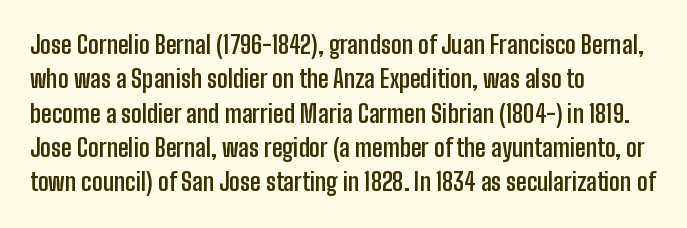
The image shows 24 px bold type, upright; set left-aligned, normal line spacing (1.43x), normal letter spacing, not underlined.
